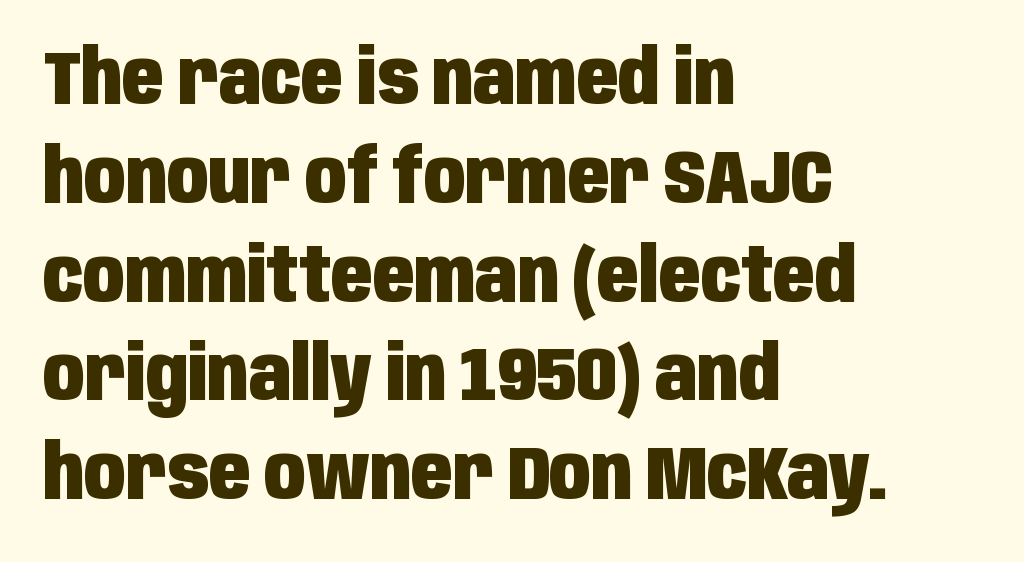
{"serif": "no", "italic": "no", "bold": "yes", "weight": "heavy", "width": "condensed", "stroke_contrast": "low", "x_height": "large", "monospaced": "no", "underline": "no", "align": "left", "line_spacing": "normal", "line_spacing_ratio": 1.3, "letter_spacing": "normal", "letter_spacing_em": 0.0, "glyph_px": 76}
